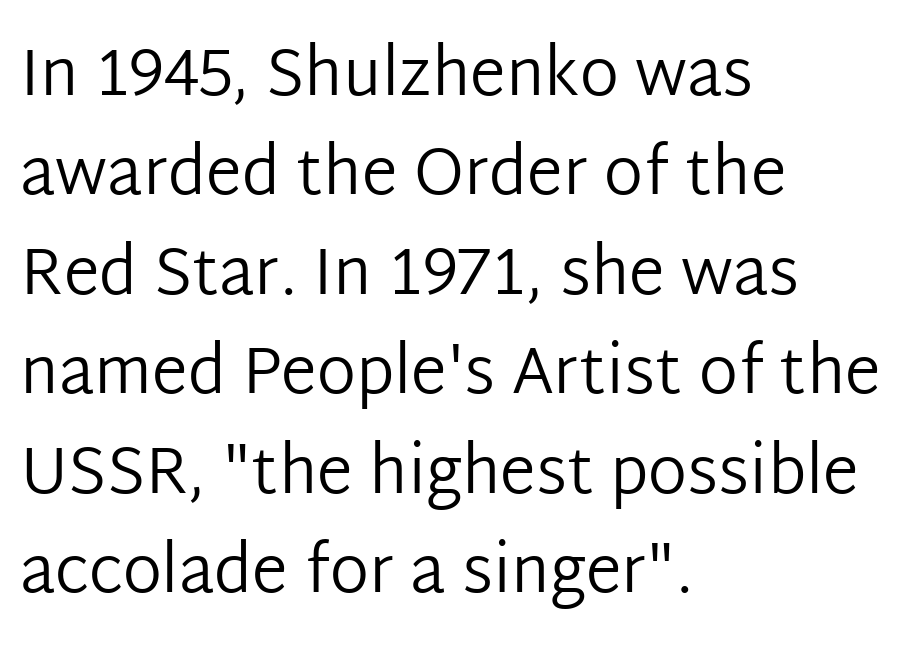
{"serif": "no", "italic": "no", "bold": "no", "weight": "regular", "width": "normal", "stroke_contrast": "low", "x_height": "medium", "monospaced": "no", "underline": "no", "align": "left", "line_spacing": "normal", "line_spacing_ratio": 1.53, "letter_spacing": "normal", "letter_spacing_em": 0.0, "glyph_px": 65}
